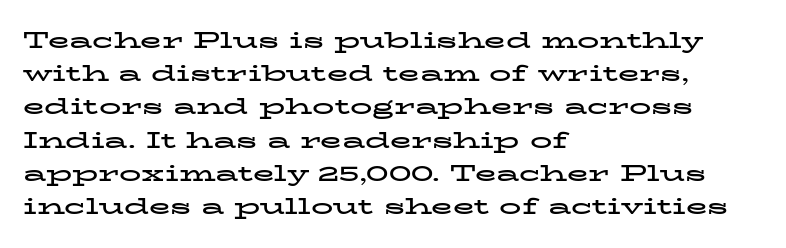
The image shows 22 px bold type, upright; set left-aligned, normal line spacing (1.51x), normal letter spacing, not underlined.
